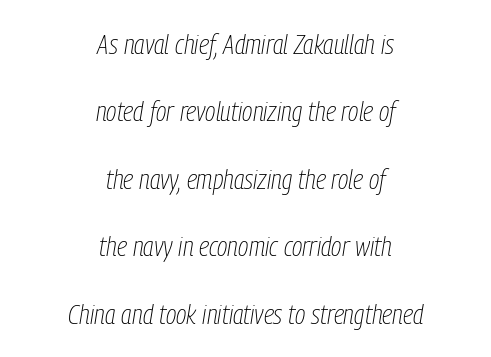
Q: Is the text bold? A: No.
Q: Is the text italic (slanted)? A: Yes, it leans right by about 9 degrees.
Q: Is the text underlined? A: No.
Q: How is the paragraph aligned? A: Centered.
Q: Is the spacing between letters normal or unusually wide? A: Normal.
Q: Is the spacing between lines tight, normal or loose? A: Loose.
Q: Width (condensed, normal, or wide)? A: Condensed.
Q: Stroke contrast? A: Low.
Q: x-height? A: Medium.
Q: Monospaced? A: No.
